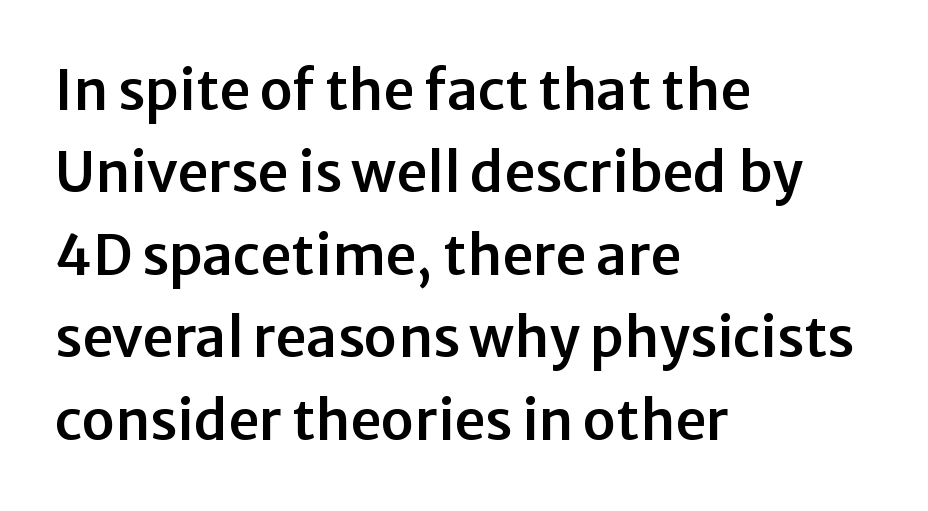
Q: Is the text italic (slanted)? A: No, it is upright.
Q: Is the typeface a serif or a sans-serif typeface? A: Sans-serif.
Q: Is the text underlined? A: No.
Q: How is the paragraph aligned? A: Left-aligned.
Q: Is the spacing between letters normal or unusually wide? A: Normal.
Q: Is the spacing between lines tight, normal or loose? A: Normal.
Q: Width (condensed, normal, or wide)? A: Normal.
Q: Stroke contrast? A: Low.
Q: x-height? A: Medium.
Q: Monospaced? A: No.
